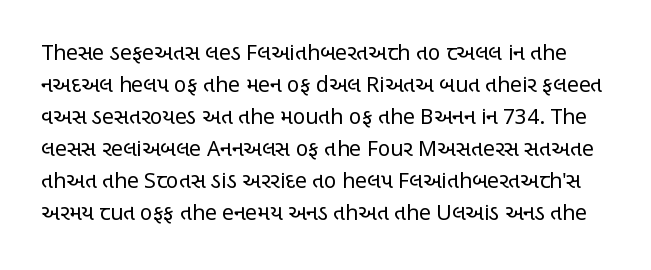
This is the regular roman posture of the typeface. Quick note: interline space is typical. Rule under the text: the space is simply empty. Tracking here is standard; glyphs follow each other at the usual distance. The strokes are not fattened; the text isn't bold.
